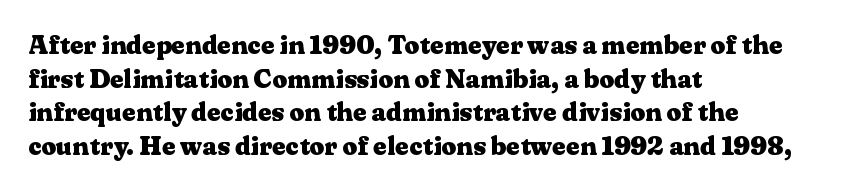
{"italic": "no", "bold": "yes", "underline": "no", "align": "left", "line_spacing": "normal", "line_spacing_ratio": 1.29, "letter_spacing": "normal", "letter_spacing_em": 0.0, "glyph_px": 26}
